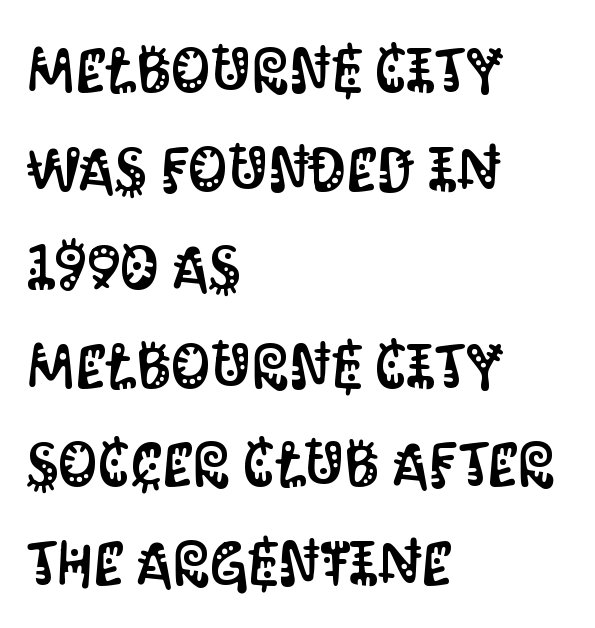
{"serif": "no", "italic": "no", "width": "condensed", "stroke_contrast": "medium", "x_height": "large", "monospaced": "no", "underline": "no", "align": "left", "line_spacing": "normal", "line_spacing_ratio": 1.59, "letter_spacing": "normal", "letter_spacing_em": 0.0, "glyph_px": 62}
